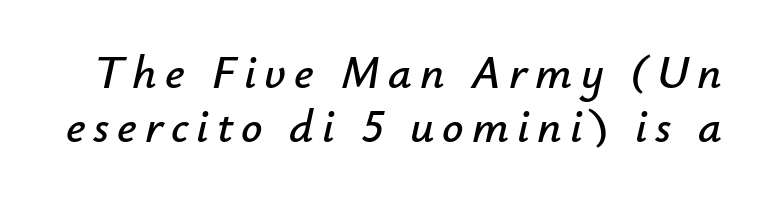
{"italic": "yes", "lean": "right", "slant_degrees": 12, "width": "normal", "stroke_contrast": "low", "x_height": "small", "monospaced": "no", "underline": "no", "line_spacing": "tight", "line_spacing_ratio": 1.15, "glyph_px": 47}
